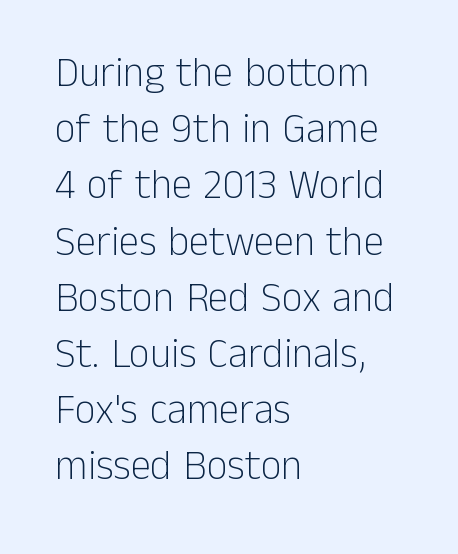
Q: Is the text bold? A: No.
Q: Is the text italic (slanted)? A: No, it is upright.
Q: Is the typeface a serif or a sans-serif typeface? A: Sans-serif.
Q: Is the text underlined? A: No.
Q: How is the paragraph aligned? A: Left-aligned.
Q: Is the spacing between letters normal or unusually wide? A: Normal.
Q: Is the spacing between lines tight, normal or loose? A: Normal.
Q: Width (condensed, normal, or wide)? A: Normal.
Q: Stroke contrast? A: Low.
Q: x-height? A: Medium.
Q: Monospaced? A: No.
